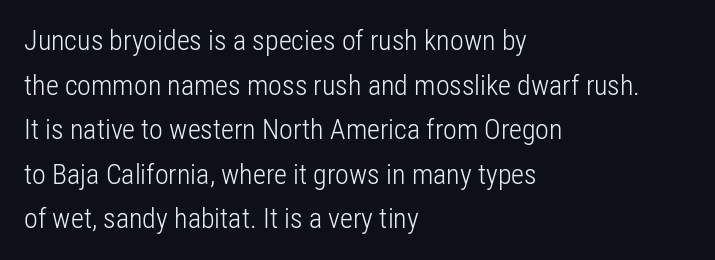
Q: Is the text bold? A: No.
Q: Is the text italic (slanted)? A: No, it is upright.
Q: Is the typeface a serif or a sans-serif typeface? A: Sans-serif.
Q: Is the text underlined? A: No.
Q: How is the paragraph aligned? A: Left-aligned.
Q: Is the spacing between letters normal or unusually wide? A: Normal.
Q: Is the spacing between lines tight, normal or loose? A: Normal.
Q: Width (condensed, normal, or wide)? A: Condensed.
Q: Stroke contrast? A: Low.
Q: x-height? A: Medium.
Q: Monospaced? A: No.
